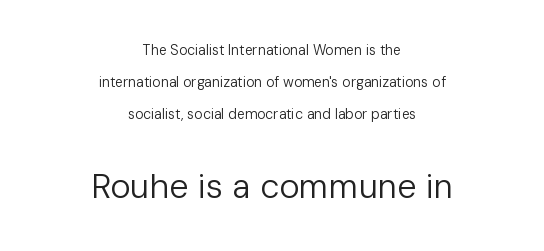
Q: Is the text bold? A: No.
Q: Is the text italic (slanted)? A: No, it is upright.
Q: Is the typeface a serif or a sans-serif typeface? A: Sans-serif.
Q: Is the text underlined? A: No.
Q: How is the paragraph aligned? A: Centered.
Q: Is the spacing between letters normal or unusually wide? A: Normal.
Q: Is the spacing between lines tight, normal or loose? A: Loose.
Q: Which block of text is set in a larger size, the first (top) or the second (bottom)? A: The second (bottom) one.
Q: Width (condensed, normal, or wide)? A: Normal.
Q: Stroke contrast? A: Low.
Q: x-height? A: Medium.
Q: Monospaced? A: No.
